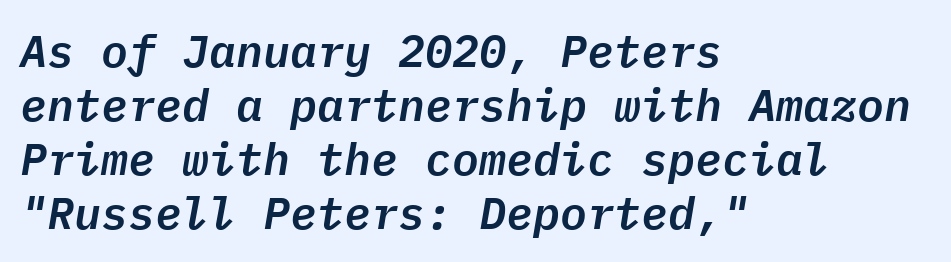
Q: Is the text italic (slanted)? A: Yes, it leans right by about 9 degrees.
Q: Is the text underlined? A: No.
Q: How is the paragraph aligned? A: Left-aligned.
Q: Is the spacing between letters normal or unusually wide? A: Normal.
Q: Width (condensed, normal, or wide)? A: Normal.
Q: Stroke contrast? A: Low.
Q: x-height? A: Medium.
Q: Monospaced? A: Yes.
